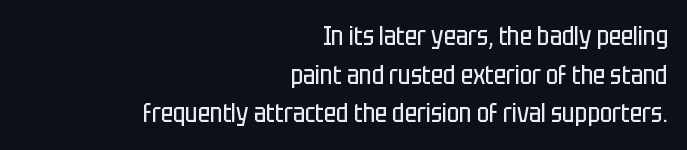
Q: Is the text bold? A: No.
Q: Is the text italic (slanted)? A: No, it is upright.
Q: Is the text underlined? A: No.
Q: How is the paragraph aligned? A: Right-aligned.
Q: Is the spacing between letters normal or unusually wide? A: Normal.
Q: Is the spacing between lines tight, normal or loose? A: Normal.
